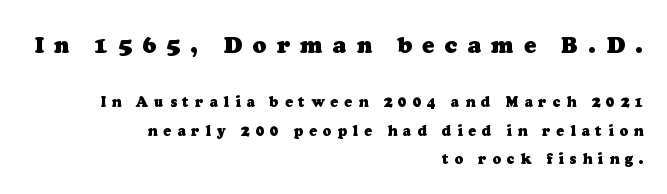
The image shows 23 px bold type; set right-aligned, loose line spacing (2.03x), unusually wide letter spacing (+0.43 em), not underlined; the first (top) block is 1.64x larger.
